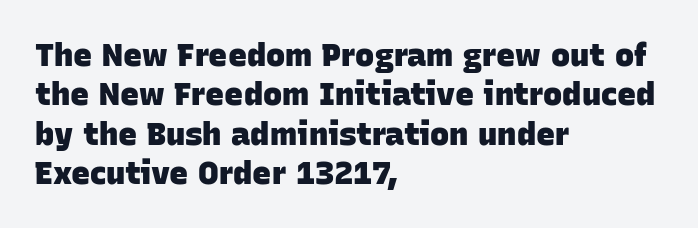
Q: Is the text bold? A: Yes.
Q: Is the typeface a serif or a sans-serif typeface? A: Sans-serif.
Q: Is the text underlined? A: No.
Q: How is the paragraph aligned? A: Left-aligned.
Q: Is the spacing between letters normal or unusually wide? A: Normal.
Q: Width (condensed, normal, or wide)? A: Normal.
Q: Stroke contrast? A: Low.
Q: x-height? A: Large.
Q: Monospaced? A: No.
